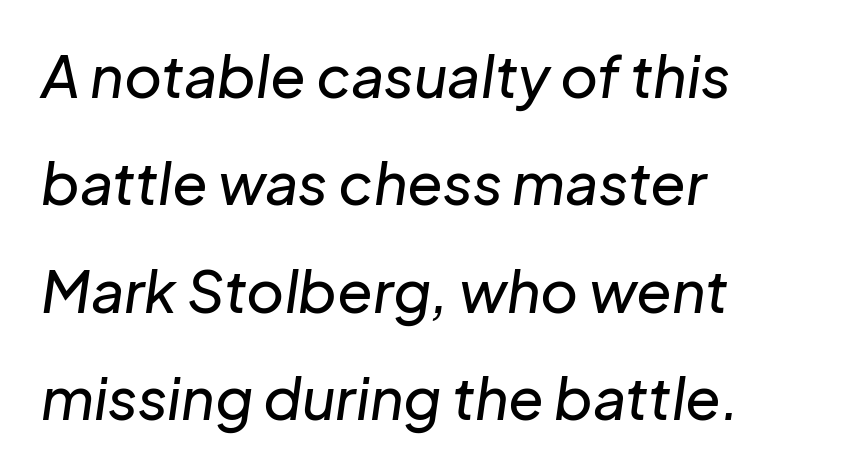
The image shows 58 px text type, italic (leaning right); set left-aligned, line spacing 1.85x, normal letter spacing, not underlined; low stroke contrast and a medium x-height.
